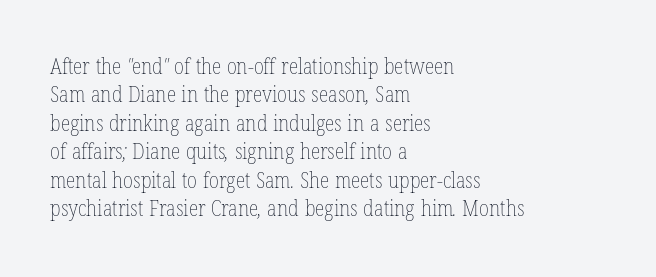
{"bold": "no", "underline": "no", "align": "left", "line_spacing": "normal", "line_spacing_ratio": 1.29, "letter_spacing": "normal", "letter_spacing_em": 0.0, "glyph_px": 22}
